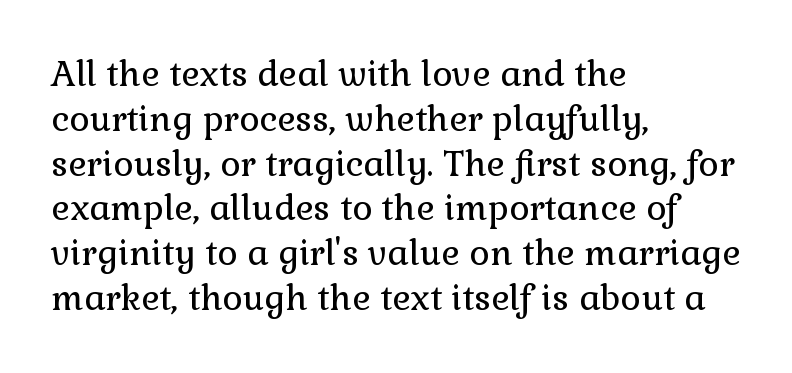
Q: Is the text bold? A: No.
Q: Is the text italic (slanted)? A: No, it is upright.
Q: Is the typeface a serif or a sans-serif typeface? A: Serif.
Q: Is the text underlined? A: No.
Q: How is the paragraph aligned? A: Left-aligned.
Q: Is the spacing between letters normal or unusually wide? A: Normal.
Q: Is the spacing between lines tight, normal or loose? A: Normal.
Q: Width (condensed, normal, or wide)? A: Normal.
Q: x-height? A: Medium.
Q: Monospaced? A: No.
